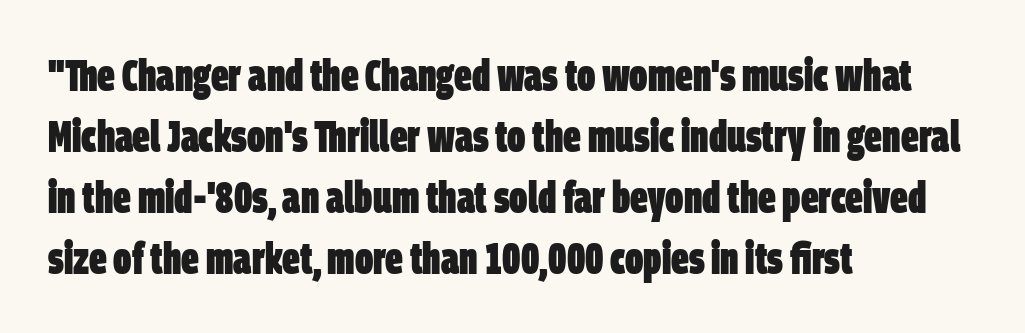
On the weight axis this lands at bold, roughly 700. These lines sit exactly where default settings would place them. Think of a printed novel: that variable character pitch is what you see here. What kind of face is this? One without serifs — a sans. Unmarked baselines from the first word to the last.
